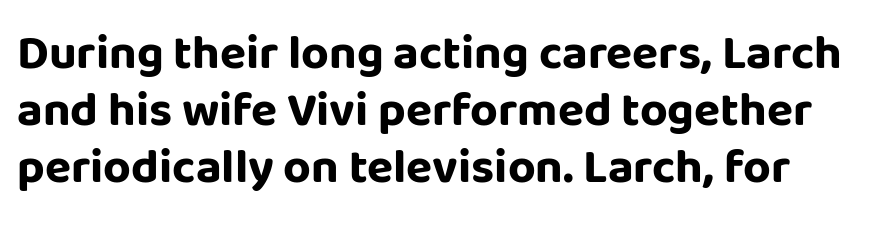
The baseline area is clear. Nobody touched the tracking dial on this one. In terms of letterform style, serifs are entirely absent. The font is running at its bold setting. Spacing verdict: proportional, widths tailored to each character.
